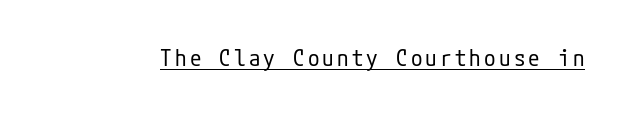
{"italic": "no", "bold": "no", "underline": "yes", "glyph_px": 23}
